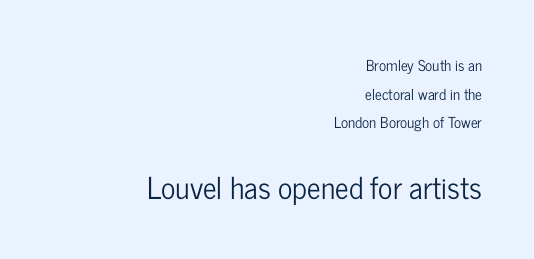
The image shows 30 px condensed sans-serif type, upright; set right-aligned, loose line spacing (1.91x), normal letter spacing, not underlined; the second (bottom) block is 2.0x larger; low stroke contrast and a medium x-height.
